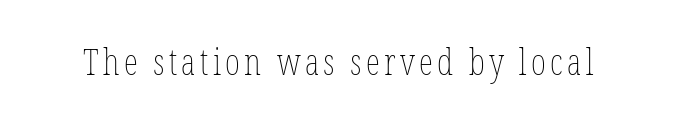
Posture: straight, roman, zero tilt. The face looks like a standard text weight, possibly lighter. The baseline area is clear. The letters advance in unequal steps, a hallmark of proportional type.
